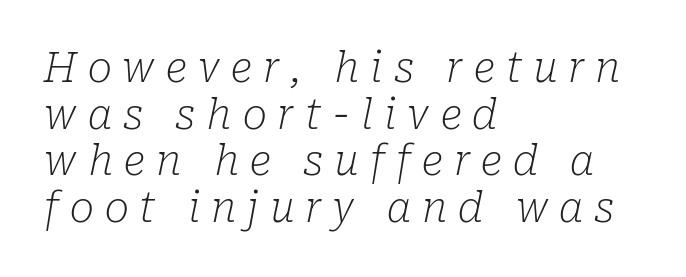
The image shows 41 px light serif type, italic (leaning right); set left-aligned, tight line spacing (1.14x), unusually wide letter spacing (+0.27 em), not underlined; low stroke contrast and a medium x-height.
